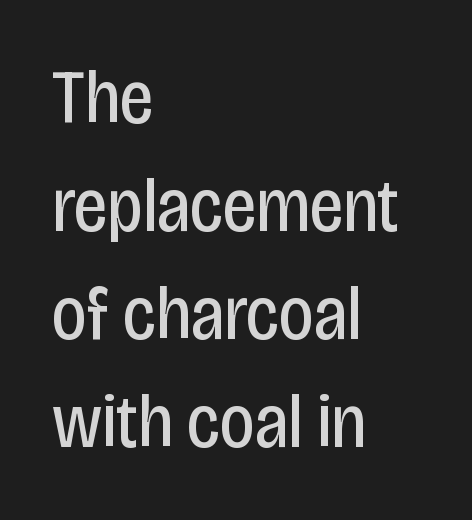
The image shows 76 px regular-weight, condensed sans-serif type, upright; set left-aligned, normal line spacing (1.42x), normal letter spacing, not underlined; low stroke contrast and a large x-height.
